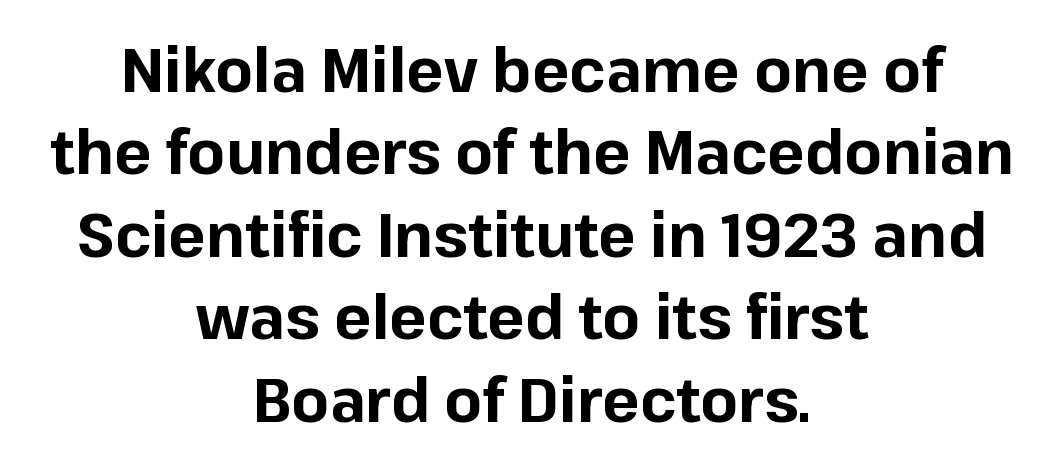
{"serif": "no", "italic": "no", "bold": "yes", "weight": "bold", "width": "normal", "stroke_contrast": "low", "x_height": "medium", "monospaced": "no", "underline": "no", "align": "center", "line_spacing": "normal", "line_spacing_ratio": 1.33, "letter_spacing": "normal", "letter_spacing_em": 0.0, "glyph_px": 62}
